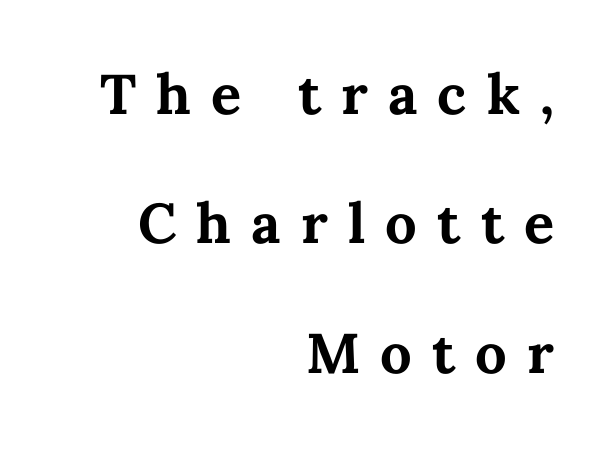
The image shows 56 px bold type, upright; set right-aligned, loose line spacing (2.31x), unusually wide letter spacing (+0.36 em), not underlined; medium stroke contrast and a medium x-height.
